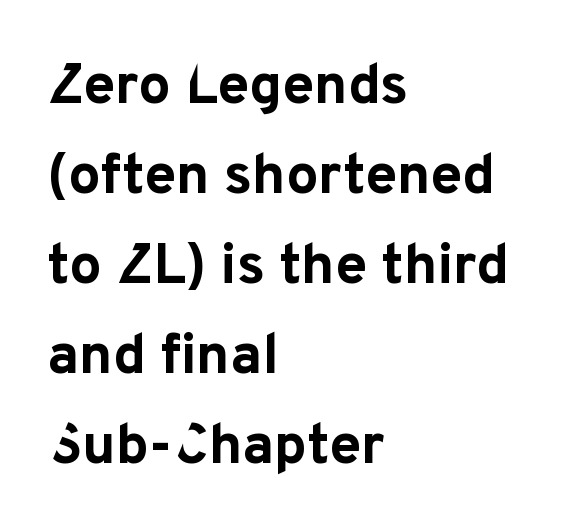
Q: Is the text bold? A: Yes.
Q: Is the text italic (slanted)? A: No, it is upright.
Q: Is the typeface a serif or a sans-serif typeface? A: Sans-serif.
Q: Is the text underlined? A: No.
Q: How is the paragraph aligned? A: Left-aligned.
Q: Is the spacing between letters normal or unusually wide? A: Normal.
Q: Is the spacing between lines tight, normal or loose? A: Normal.
Q: Width (condensed, normal, or wide)? A: Normal.
Q: Stroke contrast? A: Low.
Q: x-height? A: Medium.
Q: Monospaced? A: No.
